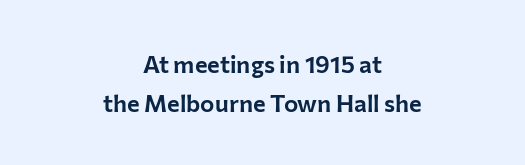
Descenders hang freely into open space. The setting favours the middle, as headings and verse often do. Tracking here is standard; glyphs follow each other at the usual distance. Vertical spacing — default.
